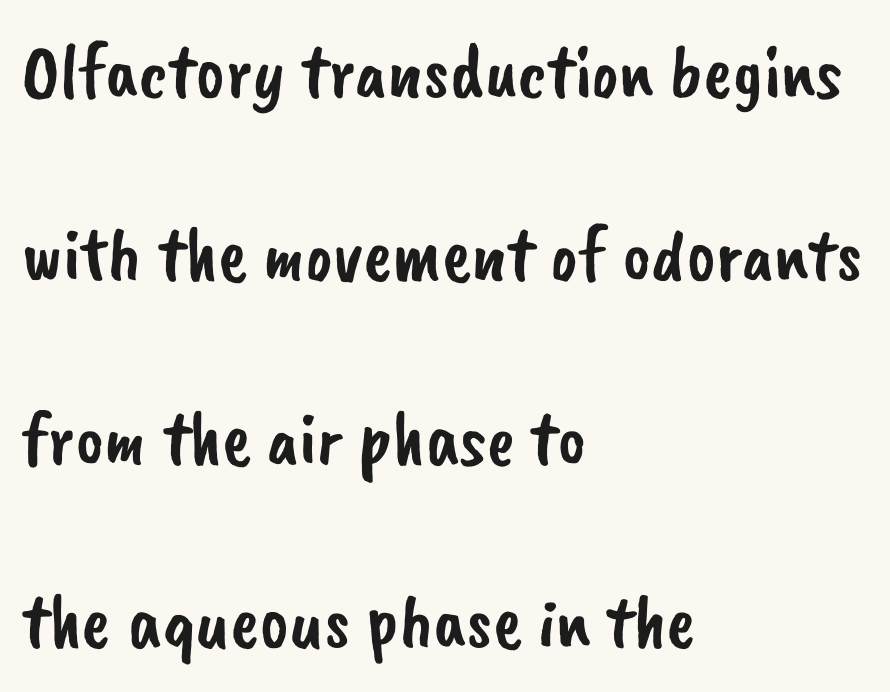
The image shows 77 px sans-serif type; set left-aligned, loose line spacing (2.38x), normal letter spacing, not underlined; low stroke contrast and a small x-height.
